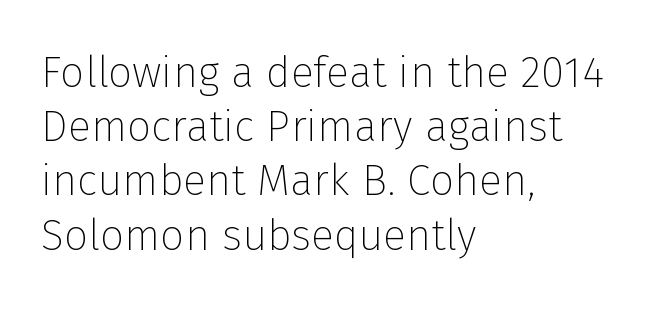
Every row of glyphs begins at an identical x-position on the left. Does the leading feel generous? No, just average. A clean baseline with only descenders dipping below it. You could not count columns in this text — the font is proportionally spaced. The lettering holds an erect, upright posture throughout. The passage shown has conventional tracking throughout.
